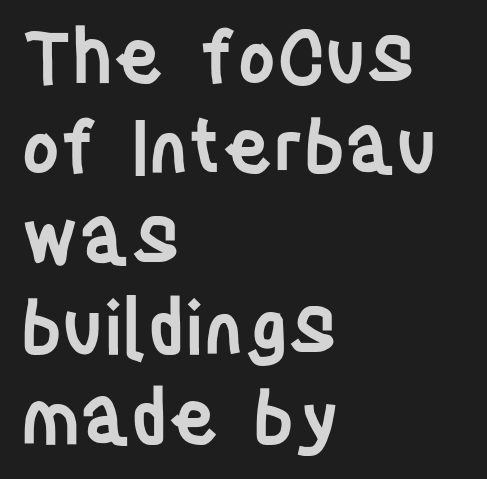
{"serif": "no", "italic": "no", "bold": "semi", "weight": "semibold", "width": "condensed", "stroke_contrast": "low", "x_height": "large", "monospaced": "no", "underline": "no", "align": "left", "line_spacing_ratio": 1.22, "letter_spacing": "normal", "letter_spacing_em": 0.0, "glyph_px": 74}
